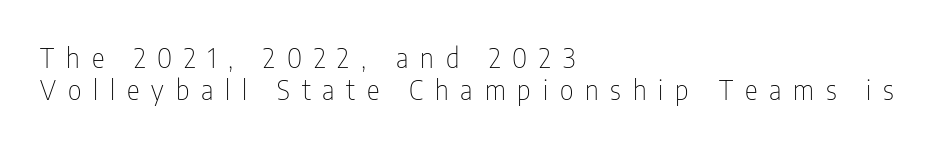
Q: Is the text bold? A: No.
Q: Is the text italic (slanted)? A: No, it is upright.
Q: Is the text underlined? A: No.
Q: How is the paragraph aligned? A: Left-aligned.
Q: Is the spacing between letters normal or unusually wide? A: Unusually wide.
